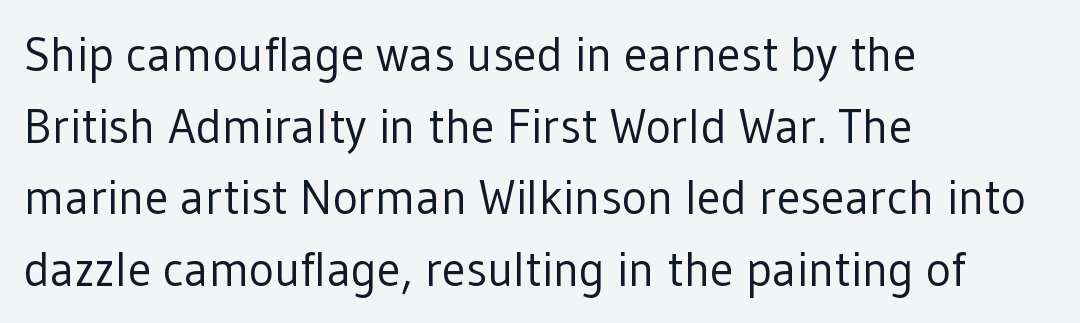
{"serif": "no", "italic": "no", "bold": "no", "weight": "regular", "width": "normal", "stroke_contrast": "low", "x_height": "medium", "monospaced": "no", "underline": "no", "align": "left", "line_spacing": "normal", "line_spacing_ratio": 1.49, "letter_spacing": "normal", "letter_spacing_em": 0.0, "glyph_px": 48}
